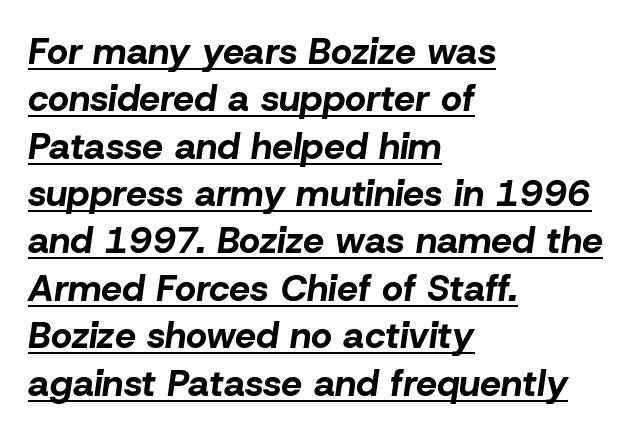
There is no visible air inserted between adjacent glyphs. These lines were composed using italics. Varying glyph widths throughout — classic text-font behaviour. Descenders here cross a horizontal rule under the line.
